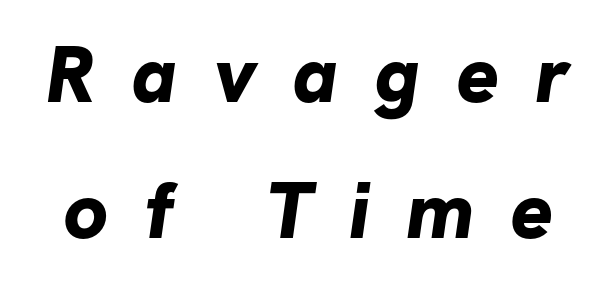
{"serif": "no", "bold": "yes", "weight": "bold", "width": "normal", "stroke_contrast": "low", "x_height": "medium", "monospaced": "no", "underline": "no", "line_spacing": "normal", "line_spacing_ratio": 1.7, "letter_spacing": "wide", "letter_spacing_em": 0.45, "glyph_px": 80}
